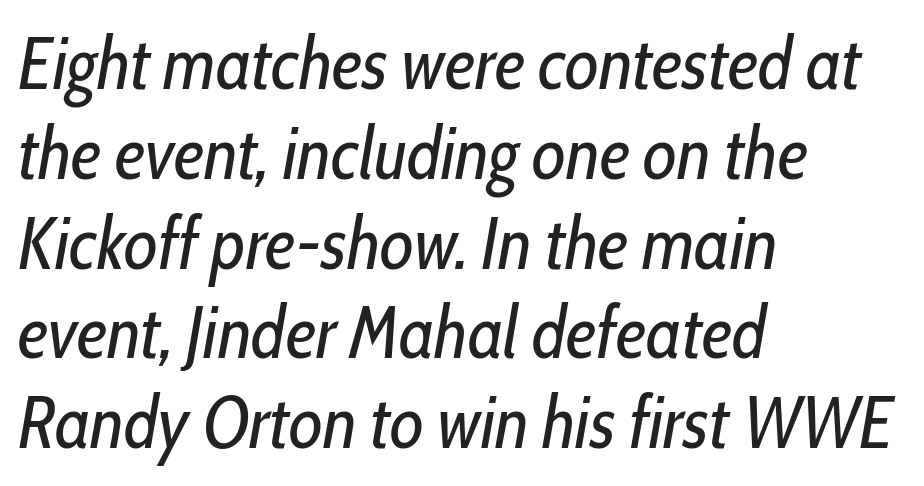
The image shows 73 px regular-weight, condensed type, italic (leaning right); set left-aligned, line spacing 1.23x, normal letter spacing, not underlined; low stroke contrast and a medium x-height.
